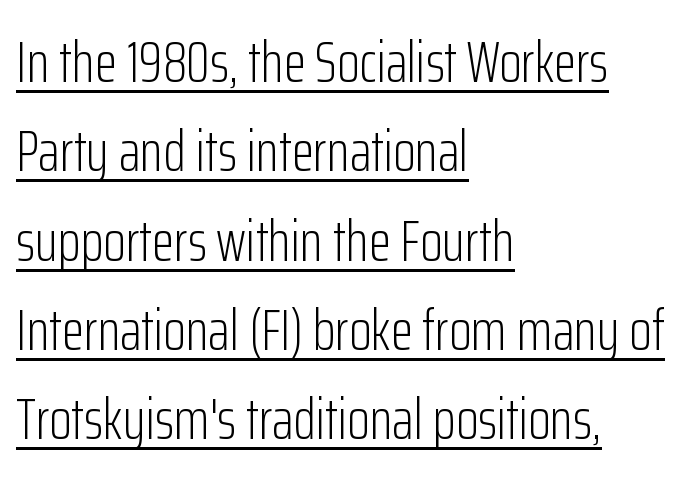
The image shows 58 px light, condensed sans-serif type, upright; set left-aligned, normal line spacing (1.54x), normal letter spacing, underlined; low stroke contrast and a medium x-height.
